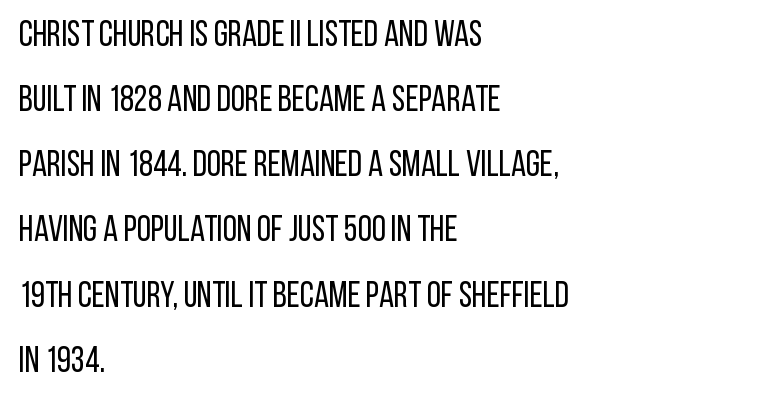
Q: Is the text bold? A: No.
Q: Is the text italic (slanted)? A: No, it is upright.
Q: Is the typeface a serif or a sans-serif typeface? A: Sans-serif.
Q: Is the text underlined? A: No.
Q: How is the paragraph aligned? A: Left-aligned.
Q: Is the spacing between letters normal or unusually wide? A: Normal.
Q: Width (condensed, normal, or wide)? A: Condensed.
Q: Stroke contrast? A: Low.
Q: x-height? A: Large.
Q: Monospaced? A: No.
